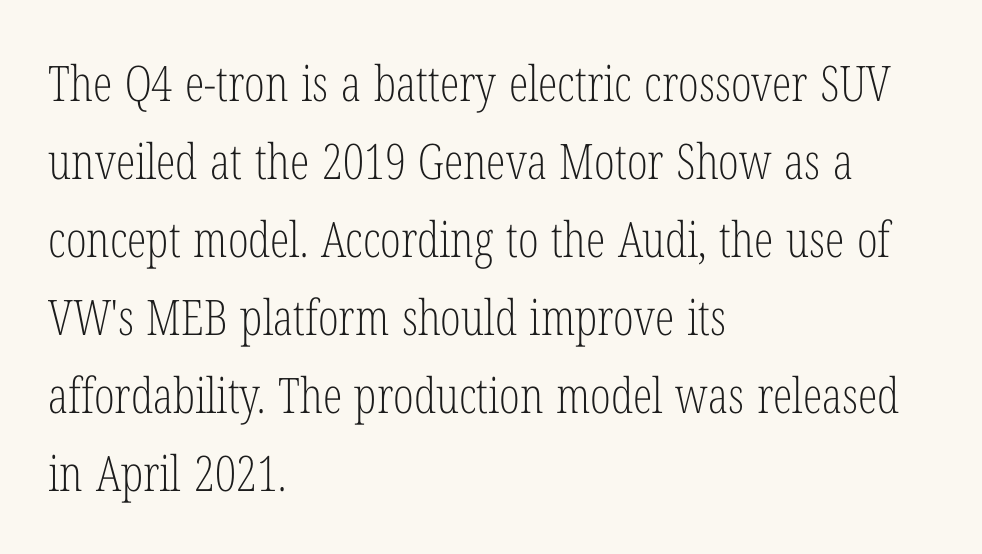
{"serif": "yes", "italic": "no", "bold": "no", "weight": "light", "width": "condensed", "stroke_contrast": "low", "x_height": "medium", "monospaced": "no", "underline": "no", "align": "left", "line_spacing": "normal", "line_spacing_ratio": 1.59, "letter_spacing": "normal", "letter_spacing_em": 0.0, "glyph_px": 49}
